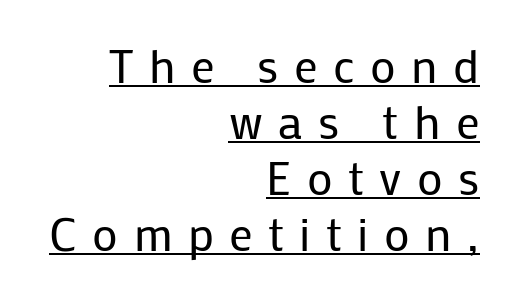
The image shows 47 px regular-weight sans-serif type, upright; set right-aligned, line spacing 1.19x, unusually wide letter spacing (+0.33 em), underlined; low stroke contrast and a medium x-height.
